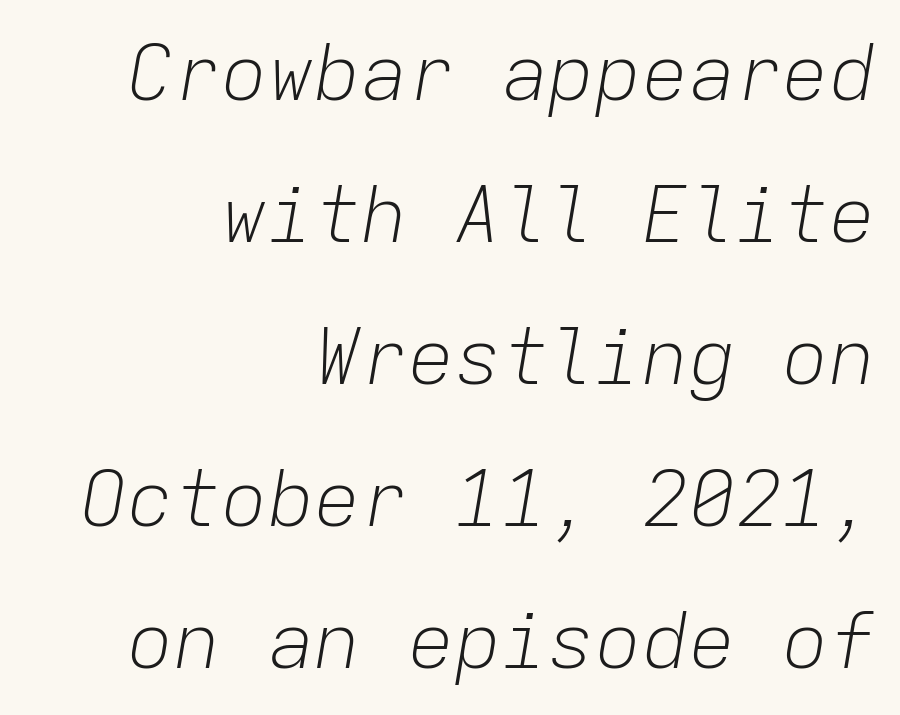
Q: Is the text bold? A: No.
Q: Is the text italic (slanted)? A: Yes, it leans right by about 9 degrees.
Q: Is the text underlined? A: No.
Q: How is the paragraph aligned? A: Right-aligned.
Q: Is the spacing between letters normal or unusually wide? A: Normal.
Q: Width (condensed, normal, or wide)? A: Normal.
Q: Stroke contrast? A: Low.
Q: x-height? A: Medium.
Q: Monospaced? A: Yes.
